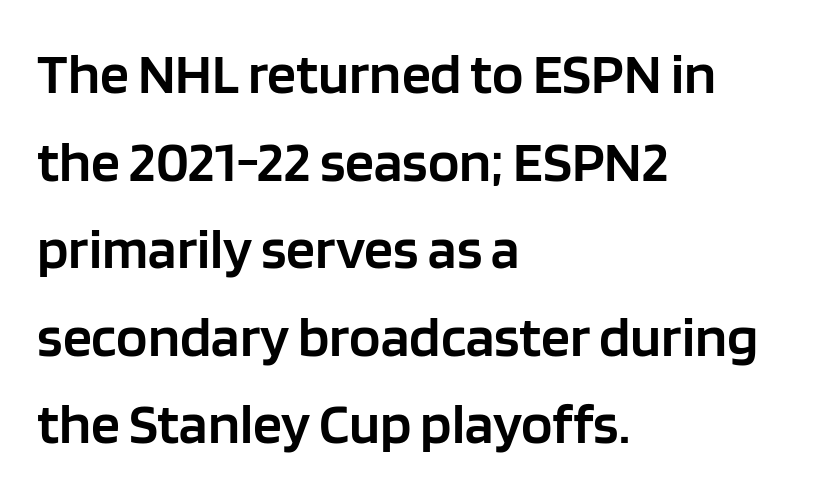
Note: no serifs on the glyphs. These lines are rendered in a variable-pitch font. The letters stand straight up with perfectly vertical stems. Letter spacing: default.
